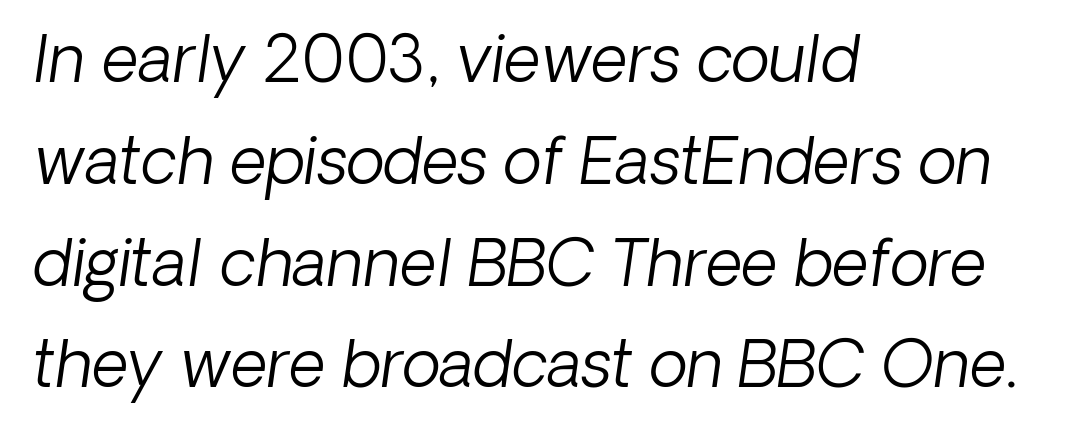
{"italic": "yes", "lean": "right", "slant_degrees": 8, "bold": "no", "weight": "light", "width": "normal", "stroke_contrast": "low", "x_height": "medium", "monospaced": "no", "underline": "no", "align": "left", "line_spacing": "normal", "line_spacing_ratio": 1.59, "letter_spacing": "normal", "letter_spacing_em": 0.0, "glyph_px": 64}
